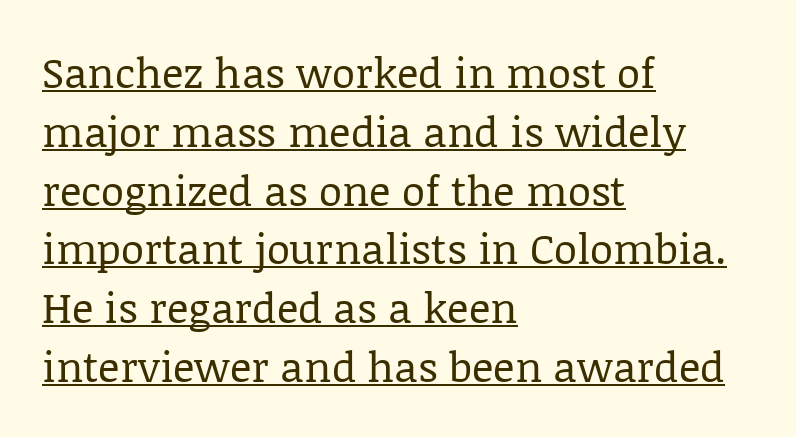
The image shows 42 px regular-weight serif type, upright; set left-aligned, normal line spacing (1.4x), normal letter spacing, underlined; low stroke contrast and a large x-height.
